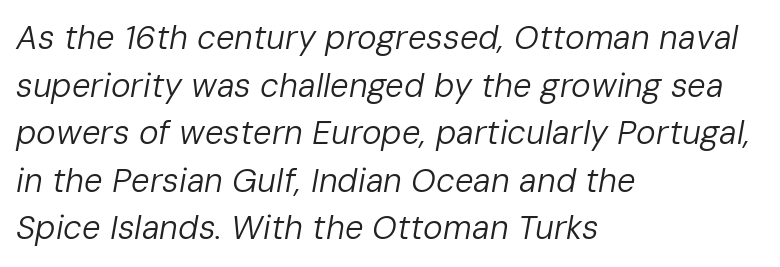
Rule under the text: the space is simply empty. The ragged edge is on the right, which tells us the setting is flush left. The letterforms sit at book weight or below. Interline gaps are of average width in this sample. Is the letter spacing exaggerated? No — it looks like the ordinary default. This sample has the flowing, uneven cadence of proportional lettering.
